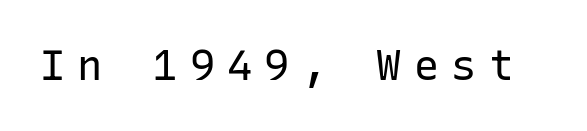
Stroke thickness stays within the range of a standard reading face or lighter. Students, note that the glyphs here are deliberately spaced far apart. The type sits square on the baseline with zero lean. Look at the bottom of the vertical strokes: they stop flat, with no serifs. Only glyphs here, with clear space below each row.
